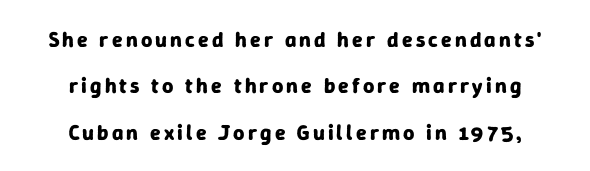
The image shows 22 px bold type, upright; set centered, loose line spacing (2.11x), not underlined.
